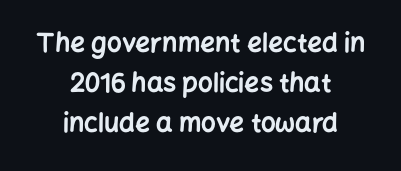
Q: Is the text bold? A: Yes.
Q: Is the text italic (slanted)? A: No, it is upright.
Q: Is the text underlined? A: No.
Q: How is the paragraph aligned? A: Centered.
Q: Is the spacing between letters normal or unusually wide? A: Normal.
Q: Is the spacing between lines tight, normal or loose? A: Normal.
